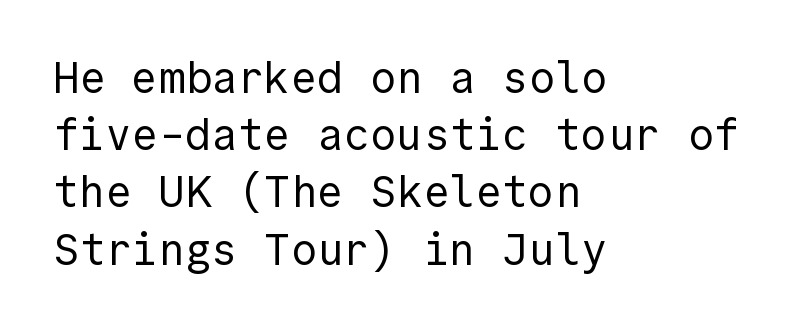
The weight would be labelled regular, book, light, or lighter still. Upright lettering throughout. Just letters on the line, the space beneath them empty. Look at the bottom of the vertical strokes: they stop flat, with no serifs.
